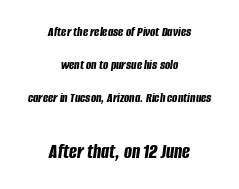
The image shows 21 px bold type, italic (leaning right); set centered, loose line spacing (2.37x), normal letter spacing, not underlined; the second (bottom) block is 1.5x larger.
